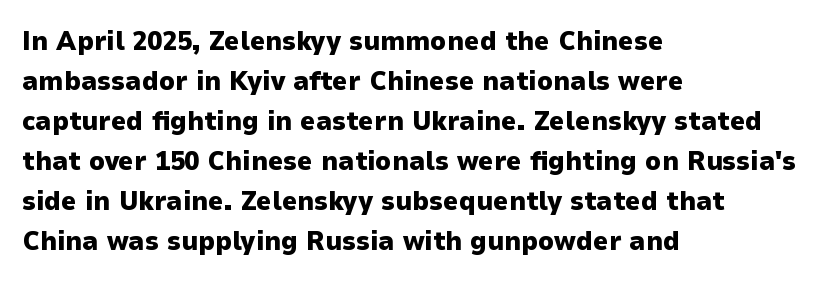
A student would call this left alignment; a typographer would say flush left, rag right. Lines of text with bare space underneath. Does the weight exceed regular? Yes, all the way to bold. Posture: vertical. The rows are spaced the way most documents space them. In terms of letterspacing, this is plain default setting.
